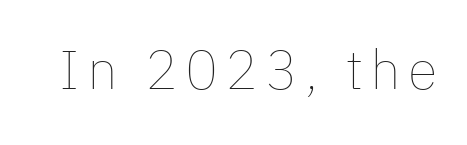
The image shows 55 px thin type, upright; set not underlined; low stroke contrast and a medium x-height.
